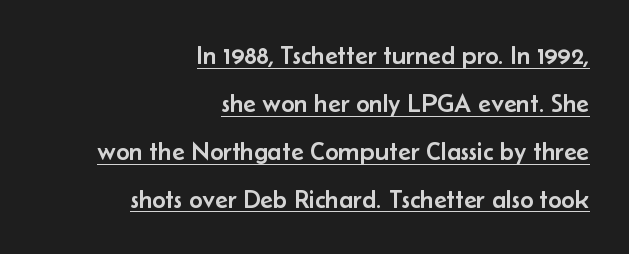
{"italic": "no", "underline": "yes", "align": "right", "line_spacing_ratio": 1.84, "letter_spacing": "normal", "letter_spacing_em": 0.0, "glyph_px": 26}
